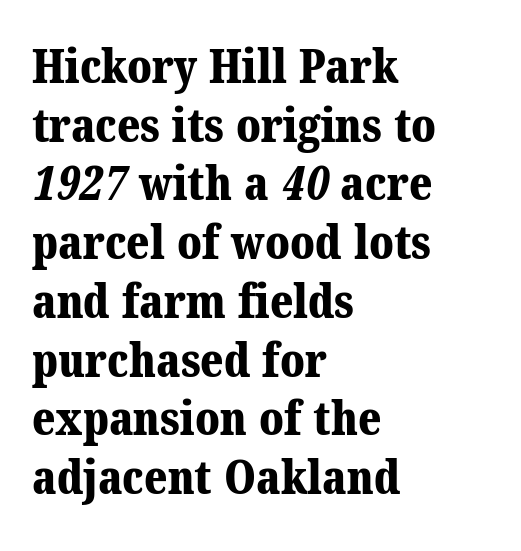
Q: Is the text bold? A: Yes.
Q: Is the typeface a serif or a sans-serif typeface? A: Serif.
Q: Is the text underlined? A: No.
Q: How is the paragraph aligned? A: Left-aligned.
Q: Is the spacing between letters normal or unusually wide? A: Normal.
Q: Is the spacing between lines tight, normal or loose? A: Normal.
Q: Width (condensed, normal, or wide)? A: Normal.
Q: Stroke contrast? A: Medium.
Q: x-height? A: Medium.
Q: Monospaced? A: No.
